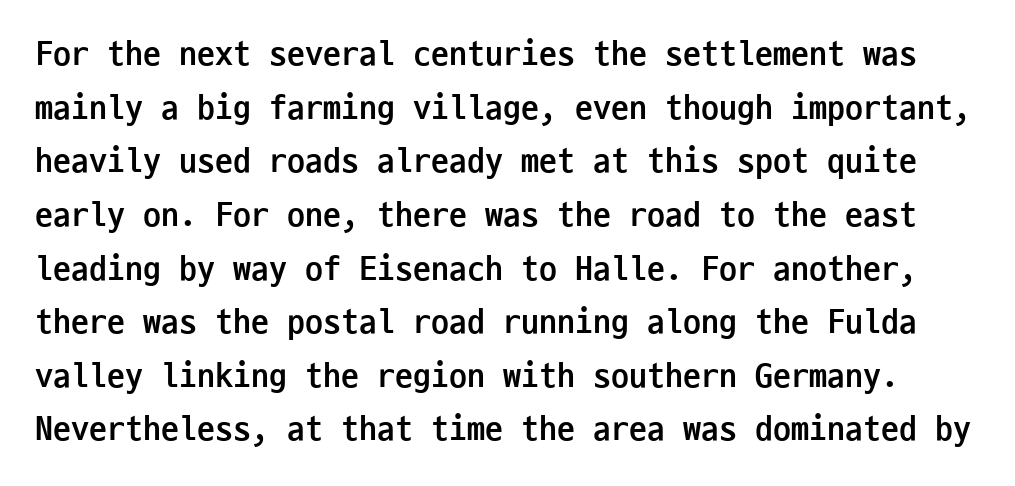
{"serif": "no", "italic": "no", "bold": "yes", "weight": "semibold", "width": "condensed", "stroke_contrast": "low", "x_height": "medium", "monospaced": "yes", "underline": "no", "line_spacing": "normal", "line_spacing_ratio": 1.49, "letter_spacing": "normal", "letter_spacing_em": 0.0, "glyph_px": 36}
